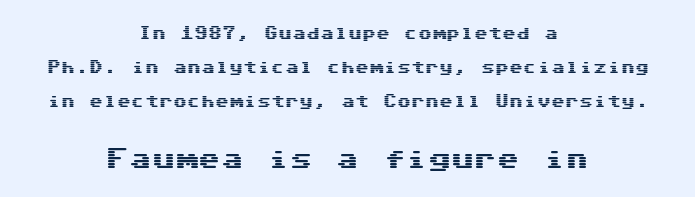
No word sits above an underline. Characters remain perfectly vertical along every line. The rendering keeps characters at their native spacing. Vertical spacing — loose. The designer gave the closing block more size than the opening block. Every row of glyphs is offset so its center matches the block's center.
